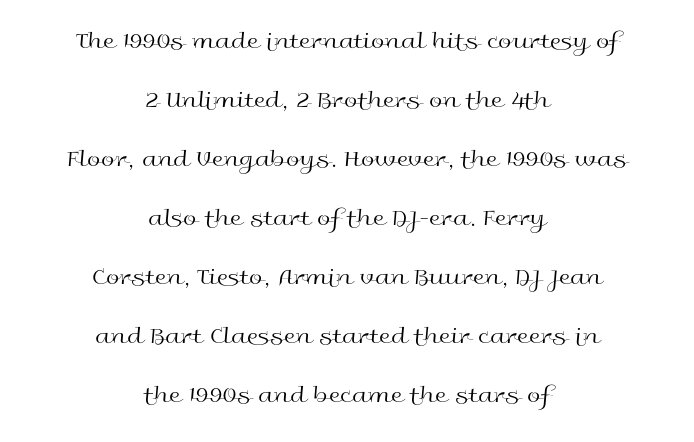
Q: Is the text bold? A: No.
Q: Is the text italic (slanted)? A: No, it is upright.
Q: Is the text underlined? A: No.
Q: How is the paragraph aligned? A: Centered.
Q: Is the spacing between letters normal or unusually wide? A: Normal.
Q: Is the spacing between lines tight, normal or loose? A: Loose.
